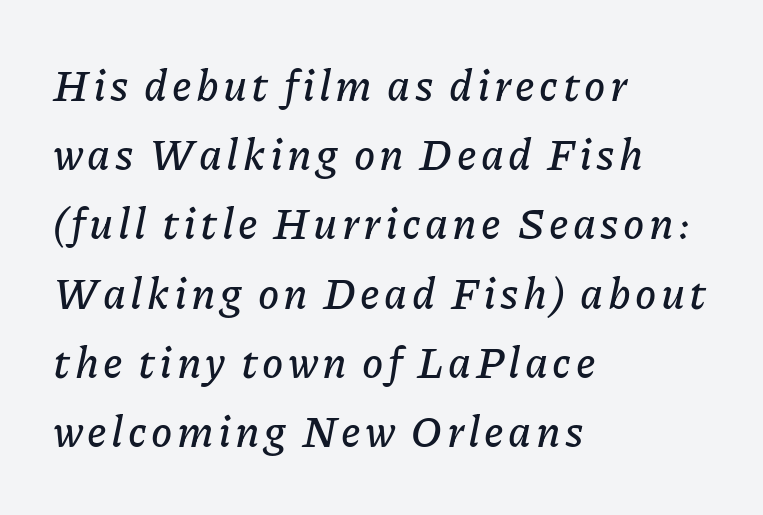
Horizontally, the lines are justified to the leading edge only. Here the designer chose a conventional face with non-uniform glyph widths. If you drew a line through each stem, it would be angled. Plain, unruled lines of type.
